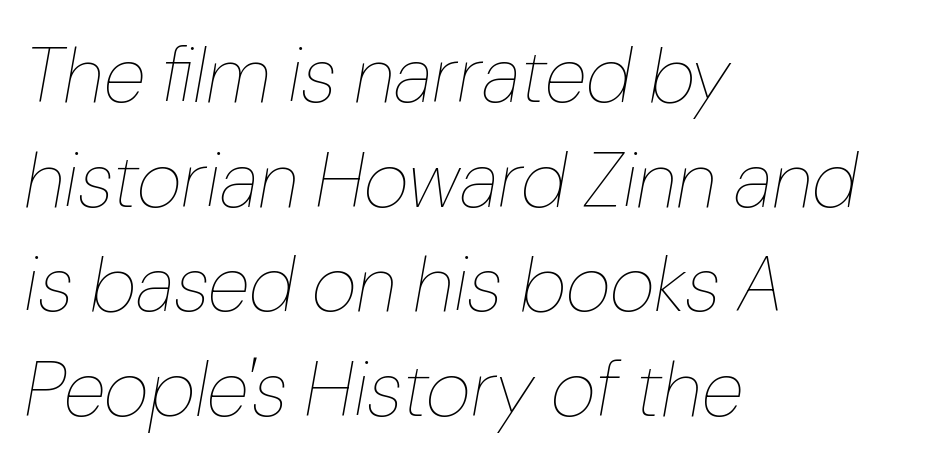
{"italic": "yes", "lean": "right", "slant_degrees": 10, "bold": "no", "weight": "thin", "width": "normal", "stroke_contrast": "low", "x_height": "medium", "monospaced": "no", "underline": "no", "align": "left", "line_spacing": "normal", "line_spacing_ratio": 1.34, "letter_spacing": "normal", "letter_spacing_em": 0.0, "glyph_px": 78}
